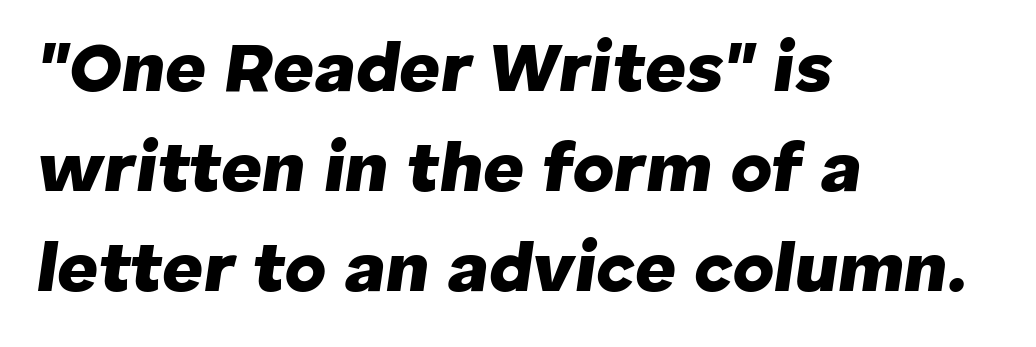
{"italic": "yes", "lean": "right", "slant_degrees": 8, "bold": "yes", "weight": "heavy", "width": "normal", "stroke_contrast": "low", "x_height": "medium", "monospaced": "no", "underline": "no", "align": "left", "line_spacing": "normal", "line_spacing_ratio": 1.41, "letter_spacing": "normal", "letter_spacing_em": 0.0, "glyph_px": 71}
